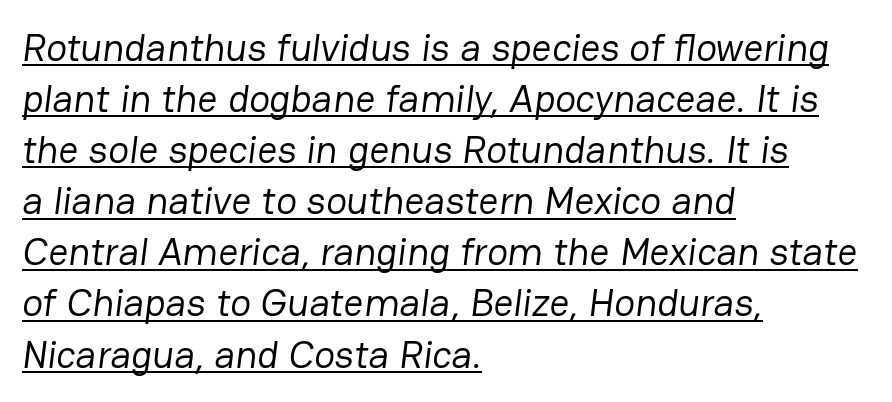
The image shows 39 px regular-weight sans-serif type; set left-aligned, normal line spacing (1.31x), normal letter spacing, underlined; low stroke contrast and a medium x-height.
